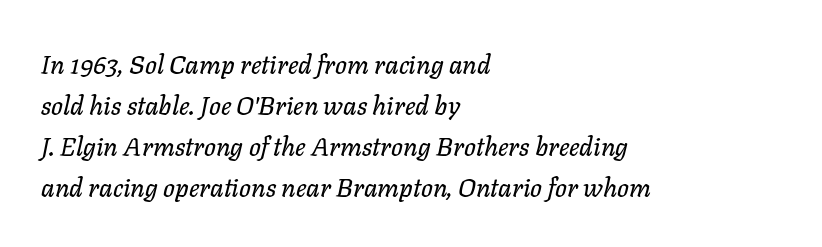
Q: Is the text italic (slanted)? A: Yes, it leans right by about 11 degrees.
Q: Is the text underlined? A: No.
Q: How is the paragraph aligned? A: Left-aligned.
Q: Is the spacing between letters normal or unusually wide? A: Normal.
Q: Is the spacing between lines tight, normal or loose? A: Normal.
